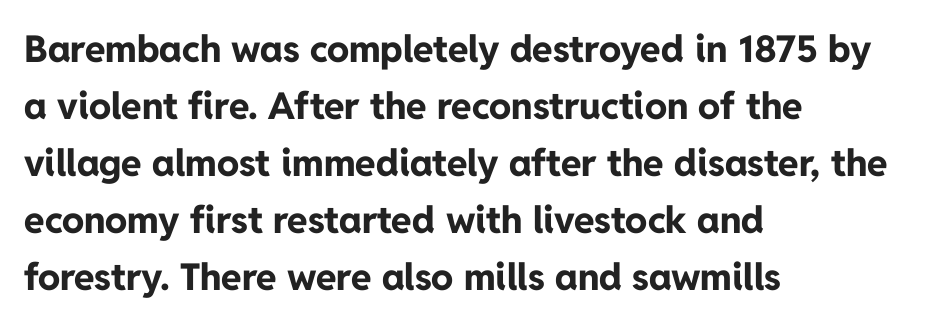
{"serif": "no", "italic": "no", "bold": "yes", "weight": "bold", "width": "normal", "stroke_contrast": "low", "x_height": "medium", "monospaced": "no", "underline": "no", "align": "left", "line_spacing": "normal", "line_spacing_ratio": 1.54, "letter_spacing": "normal", "letter_spacing_em": 0.0, "glyph_px": 37}
